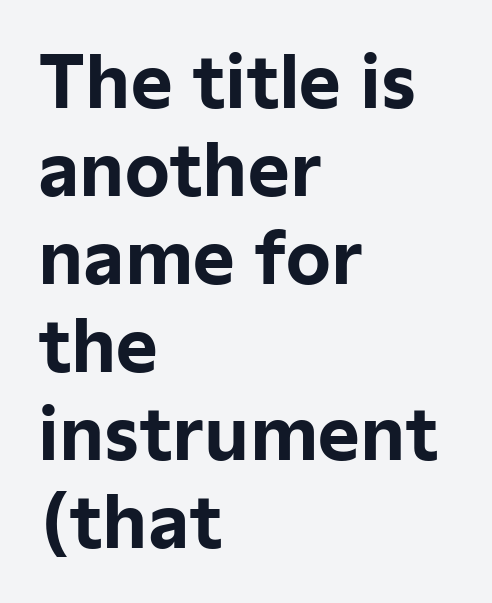
The image shows 71 px bold sans-serif type, upright; set left-aligned, line spacing 1.24x, normal letter spacing, not underlined; low stroke contrast and a medium x-height.
